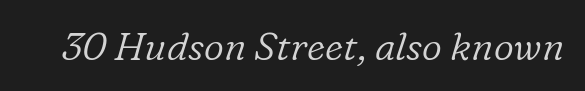
Each letter keeps its own natural width here, so spacing adapts to shape. The string is rendered with underlining switched off. There's an unmistakable incline to the writing here. Note: serifs present on the glyphs.
